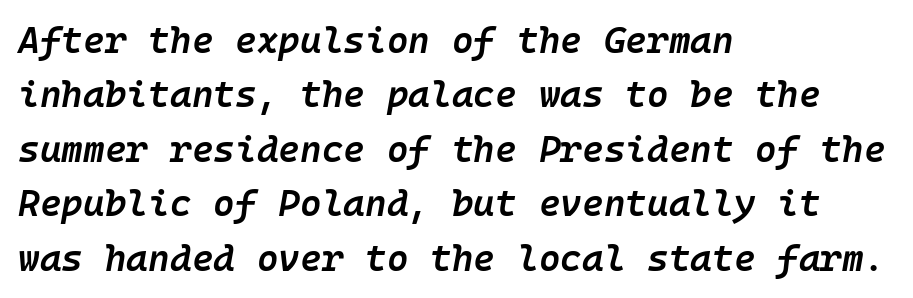
This rendering uses left alignment, leaving the right contour irregular. Bold? Not quite — semibold, heavier than regular but stopping short. In terms of leading, this rendering sits right in the middle. The whole block is typeset with a tilt. How are the letters spaced? Ordinarily, with no added tracking.
